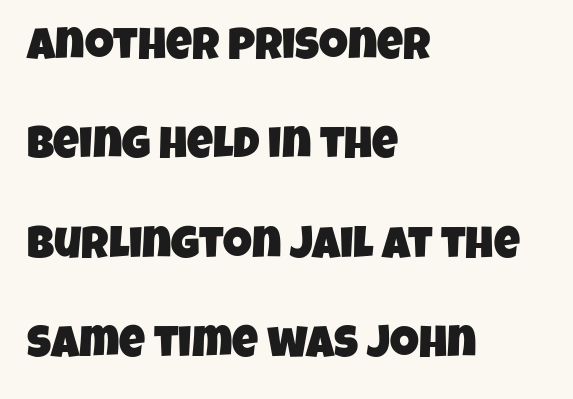
Left-aligned paragraph, ragged on the right. Serifs: no, the terminals of the letterforms are clean. Summary of vertical rhythm: relaxed, with wide interline spacing. Is this a fixed-width face? No — the glyphs have proportional, varying widths. The words here are not underlined. Each word holds together tightly as a unit, with standard inter-letter gaps.
